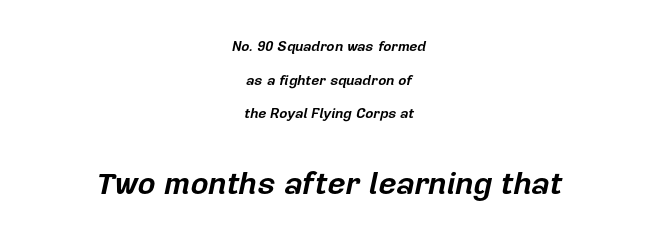
A clean baseline with only descenders dipping below it. This sample has the flowing, uneven cadence of proportional lettering. Bold? Absolutely — the strokes are thick and heavy. The text carries the slant typical of an italic or oblique font. This sample trades compactness for vertical openness between lines. Characters follow at the spacing the type designer built in.
